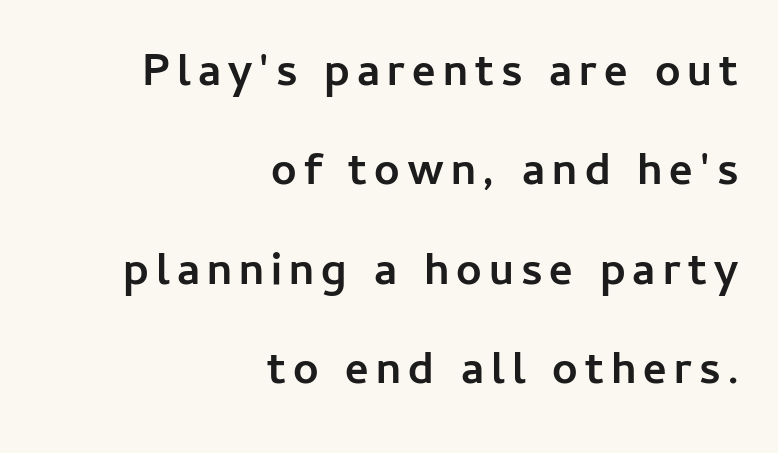
Q: Is the text bold? A: Yes.
Q: Is the text italic (slanted)? A: No, it is upright.
Q: Is the typeface a serif or a sans-serif typeface? A: Sans-serif.
Q: Is the text underlined? A: No.
Q: How is the paragraph aligned? A: Right-aligned.
Q: Is the spacing between lines tight, normal or loose? A: Loose.
Q: Width (condensed, normal, or wide)? A: Normal.
Q: Stroke contrast? A: Low.
Q: x-height? A: Medium.
Q: Monospaced? A: No.
